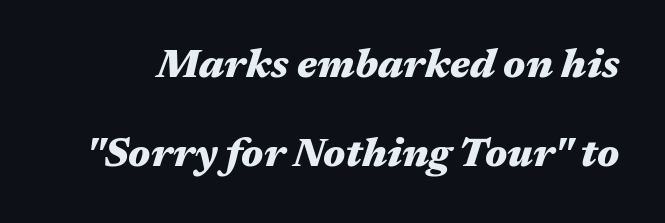
Q: Is the text bold? A: Yes.
Q: Is the text italic (slanted)? A: Yes, it leans right by about 17 degrees.
Q: Is the text underlined? A: No.
Q: Is the spacing between letters normal or unusually wide? A: Normal.
Q: Is the spacing between lines tight, normal or loose? A: Loose.
Q: Width (condensed, normal, or wide)? A: Wide.
Q: Stroke contrast? A: Medium.
Q: x-height? A: Medium.
Q: Monospaced? A: No.
